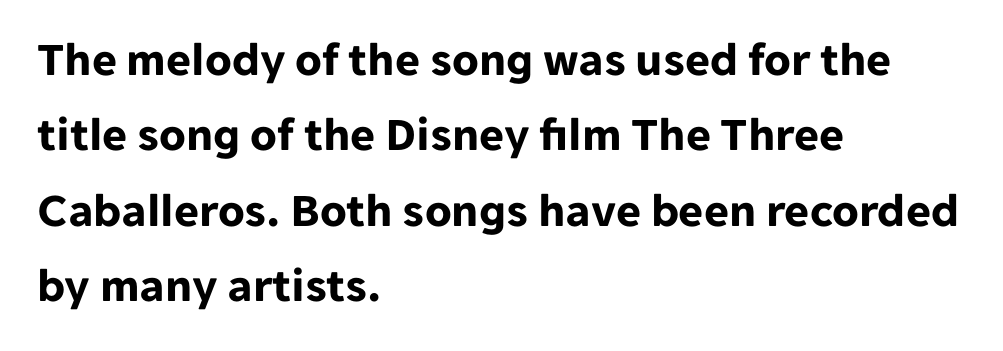
The image shows 48 px bold sans-serif type, upright; set left-aligned, normal line spacing (1.57x), normal letter spacing, not underlined; low stroke contrast and a medium x-height.
